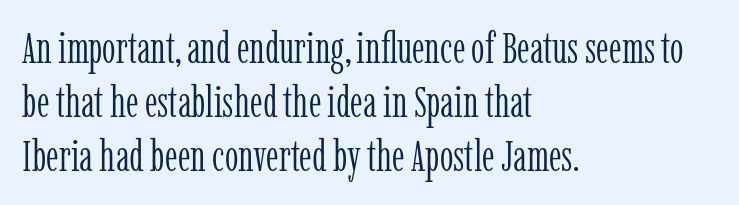
Q: Is the text bold? A: No.
Q: Is the text italic (slanted)? A: No, it is upright.
Q: Is the typeface a serif or a sans-serif typeface? A: Serif.
Q: Is the text underlined? A: No.
Q: How is the paragraph aligned? A: Left-aligned.
Q: Is the spacing between letters normal or unusually wide? A: Normal.
Q: Is the spacing between lines tight, normal or loose? A: Normal.
Q: Width (condensed, normal, or wide)? A: Condensed.
Q: Stroke contrast? A: Low.
Q: x-height? A: Medium.
Q: Monospaced? A: No.
